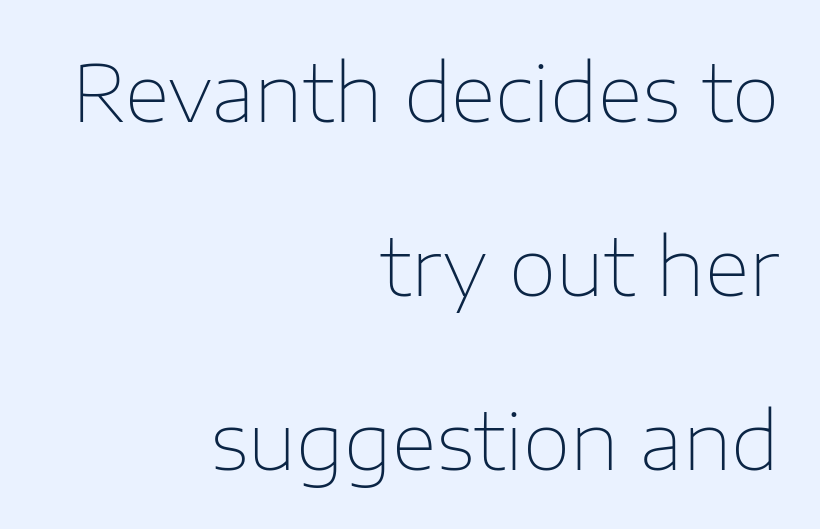
The image shows 78 px thin sans-serif type, upright; set right-aligned, loose line spacing (2.23x), normal letter spacing, not underlined; low stroke contrast and a medium x-height.
